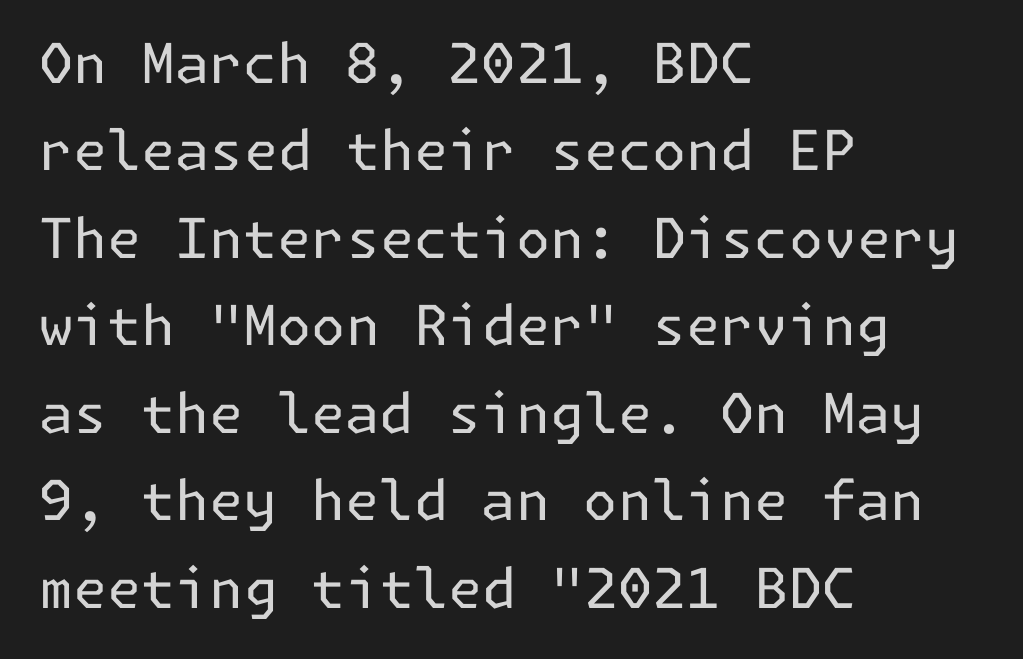
{"serif": "no", "italic": "no", "bold": "no", "weight": "regular", "width": "normal", "stroke_contrast": "low", "x_height": "medium", "underline": "no", "align": "left", "line_spacing": "normal", "line_spacing_ratio": 1.59, "letter_spacing": "normal", "letter_spacing_em": 0.0, "glyph_px": 55}
